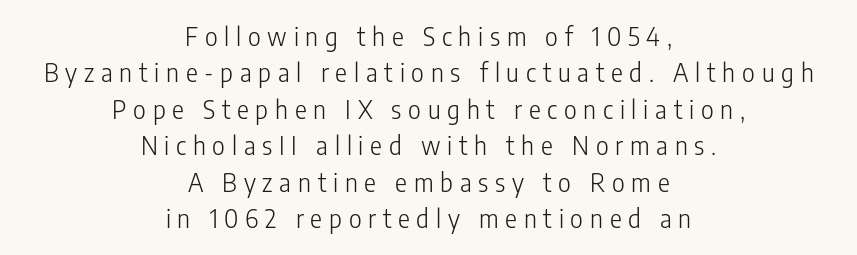
This is the regular roman posture of the typeface. In CSS terms this would be text-align: center. This rendering features lettering with no underline. Here the glyphs are tracked loosely, breaking word shapes into spaced letters. Nothing heavy about these letters — not bold at all.
